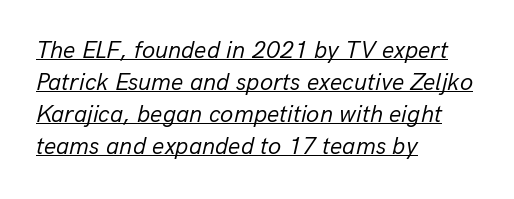
Q: Is the text bold? A: No.
Q: Is the text italic (slanted)? A: Yes, it leans right by about 13 degrees.
Q: Is the text underlined? A: Yes.
Q: How is the paragraph aligned? A: Left-aligned.
Q: Is the spacing between letters normal or unusually wide? A: Normal.
Q: Is the spacing between lines tight, normal or loose? A: Normal.
